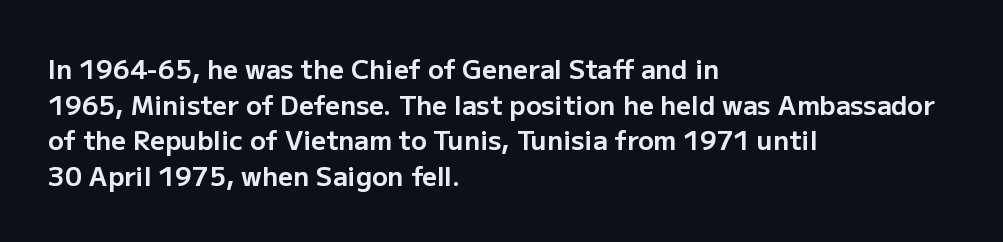
The image shows 26 px bold type, upright; set left-aligned, normal line spacing (1.37x), normal letter spacing, not underlined.
